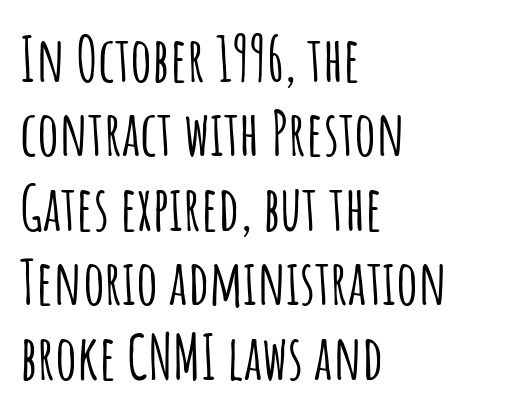
Q: Is the text italic (slanted)? A: No, it is upright.
Q: Is the typeface a serif or a sans-serif typeface? A: Sans-serif.
Q: Is the text underlined? A: No.
Q: How is the paragraph aligned? A: Left-aligned.
Q: Is the spacing between letters normal or unusually wide? A: Normal.
Q: Width (condensed, normal, or wide)? A: Condensed.
Q: Stroke contrast? A: Low.
Q: x-height? A: Large.
Q: Monospaced? A: No.
